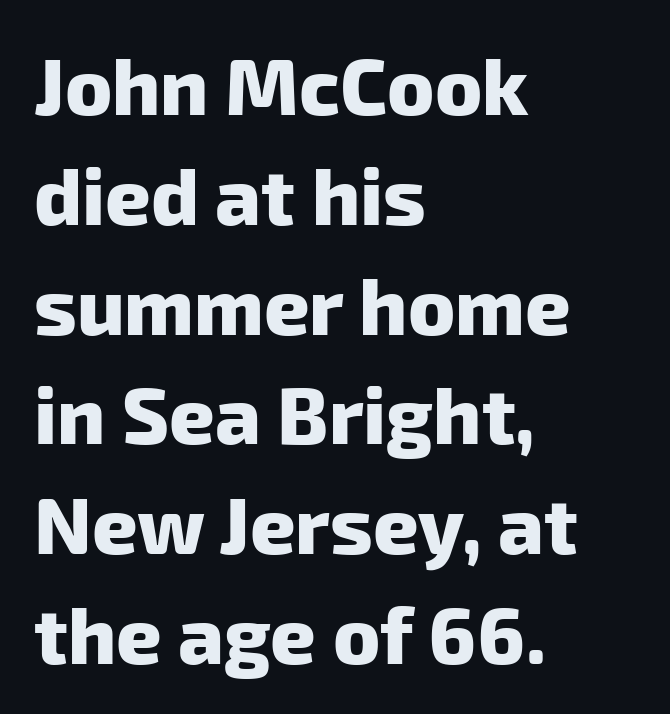
The image shows 79 px heavy sans-serif type; set left-aligned, normal line spacing (1.39x), normal letter spacing, not underlined; low stroke contrast and a medium x-height.
